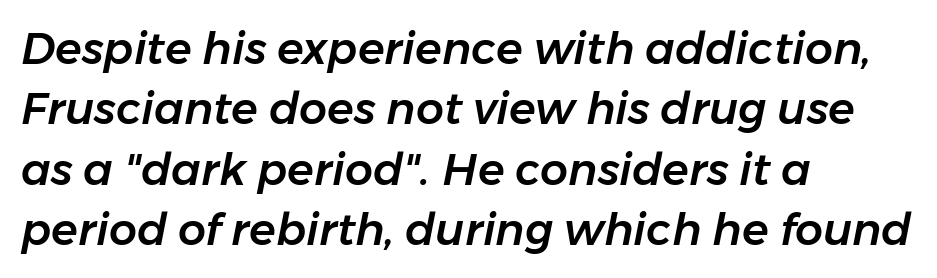
Rendered with sloped, italic letterforms. Decoration check: the copy has no underline. Leftover space on each line is placed entirely after the last word. Do the characters align in a grid? No, the font is proportional. Students, note that the glyphs here touch the page at normal intervals.
